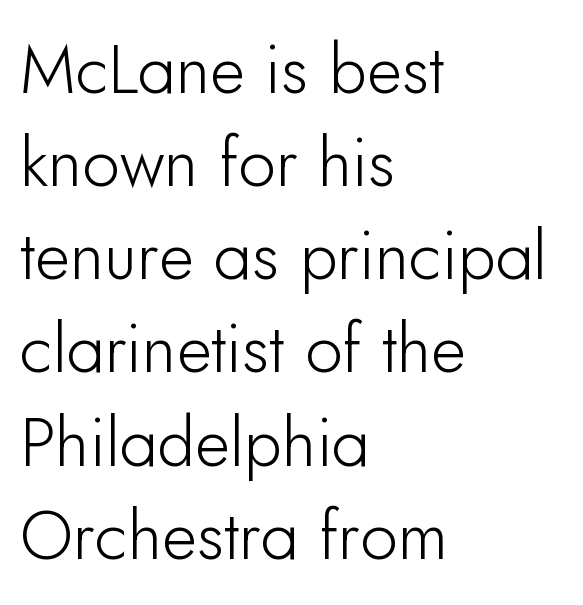
The image shows 68 px sans-serif type, upright; set left-aligned, normal line spacing (1.37x), normal letter spacing, not underlined; low stroke contrast and a small x-height.
